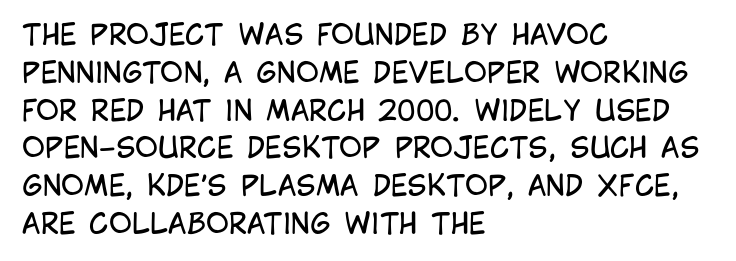
{"serif": "no", "italic": "no", "bold": "no", "weight": "regular", "width": "condensed", "stroke_contrast": "low", "x_height": "large", "monospaced": "no", "underline": "no", "align": "left", "line_spacing": "normal", "line_spacing_ratio": 1.35, "letter_spacing": "normal", "letter_spacing_em": 0.0, "glyph_px": 28}
